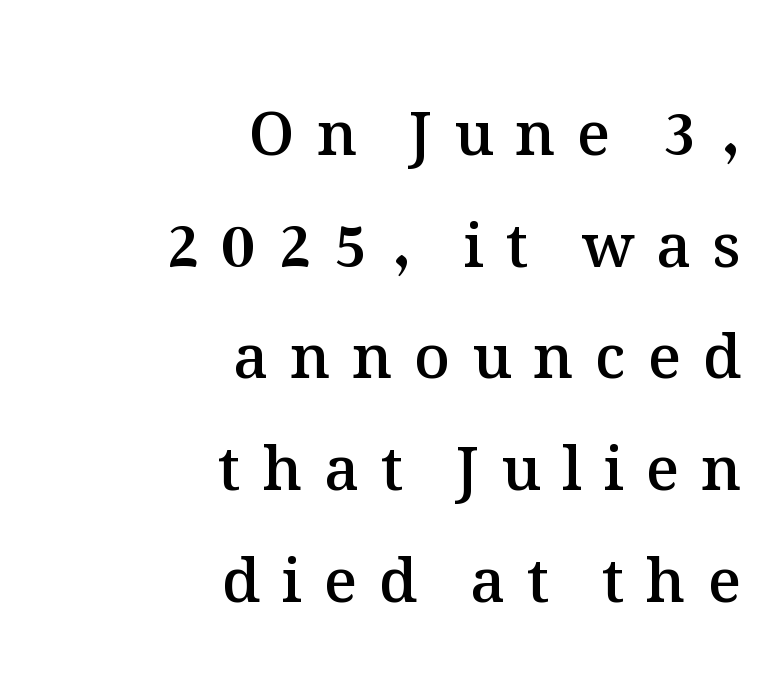
{"italic": "no", "bold": "semi", "weight": "semibold", "width": "normal", "stroke_contrast": "medium", "x_height": "medium", "monospaced": "no", "underline": "no", "align": "right", "line_spacing_ratio": 1.83, "letter_spacing": "wide", "letter_spacing_em": 0.36, "glyph_px": 61}
